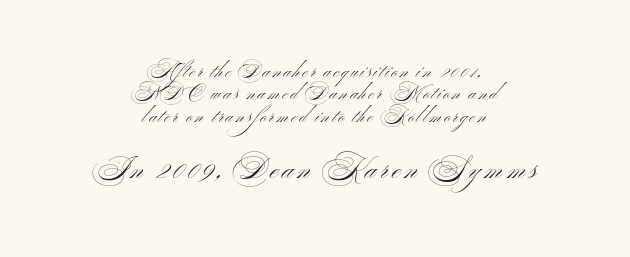
{"serif": "no", "bold": "no", "weight": "light", "width": "wide", "stroke_contrast": "medium", "x_height": "small", "monospaced": "no", "underline": "no", "align": "center", "line_spacing_ratio": 1.18, "larger_block": "second", "size_ratio": 1.53, "glyph_px": 29}
